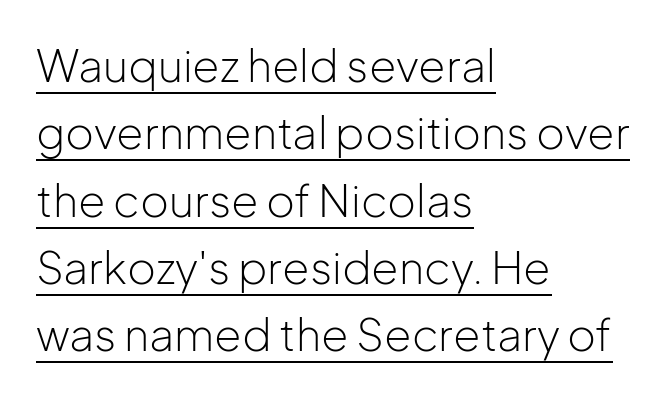
{"serif": "no", "italic": "no", "bold": "no", "weight": "light", "width": "normal", "stroke_contrast": "low", "x_height": "medium", "monospaced": "no", "underline": "yes", "align": "left", "line_spacing": "normal", "line_spacing_ratio": 1.53, "letter_spacing": "normal", "letter_spacing_em": 0.0, "glyph_px": 44}
